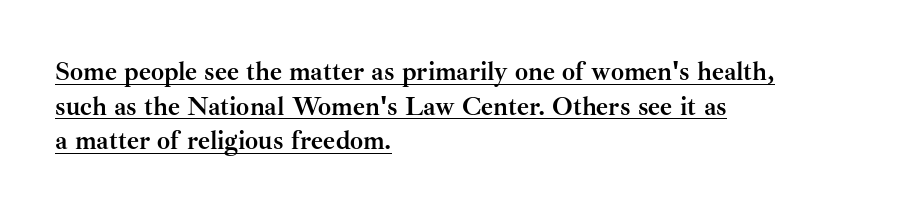
These lines carry a lot of weight — the face is fully bold. Horizontally, the lines are justified to the leading edge only. Regular leading. The string is rendered with underlining switched on. Does the lettering tilt? It doesn't — this is upright. Nothing unusual about the tracking: characters are spaced as the font intends.
